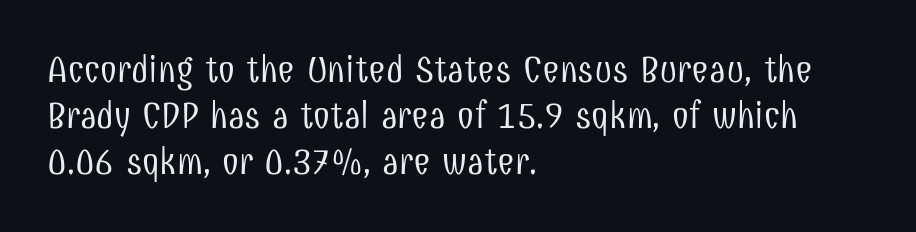
Ordinary non-slanted type is in use. The rendering uses natural spacing where letterforms have individual widths. Descender tails drop into unmarked territory. Visually the block forms a straight wall on the left and a jagged coastline on the right. This rendering leaves character spacing at its baseline value. Font category for this specimen: sans-serif.
